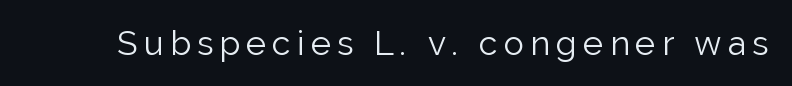
Q: Is the text bold? A: No.
Q: Is the text italic (slanted)? A: No, it is upright.
Q: Is the typeface a serif or a sans-serif typeface? A: Sans-serif.
Q: Is the text underlined? A: No.
Q: Width (condensed, normal, or wide)? A: Normal.
Q: Stroke contrast? A: Low.
Q: x-height? A: Medium.
Q: Monospaced? A: No.
